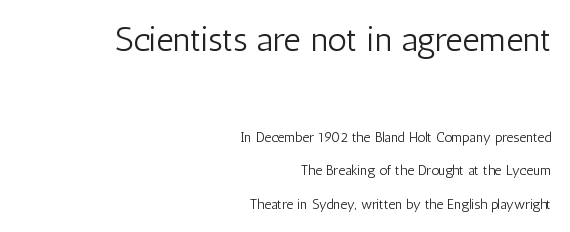
{"serif": "no", "italic": "no", "bold": "no", "weight": "light", "width": "condensed", "stroke_contrast": "low", "x_height": "medium", "monospaced": "no", "underline": "no", "align": "right", "line_spacing": "loose", "line_spacing_ratio": 2.4, "letter_spacing": "normal", "letter_spacing_em": 0.0, "larger_block": "first", "size_ratio": 2.43, "glyph_px": 34}
